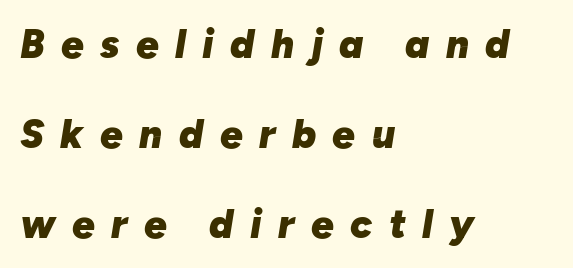
Q: Is the text bold? A: Yes.
Q: Is the text italic (slanted)? A: Yes, it leans right by about 10 degrees.
Q: Is the text underlined? A: No.
Q: How is the paragraph aligned? A: Left-aligned.
Q: Is the spacing between letters normal or unusually wide? A: Unusually wide.
Q: Is the spacing between lines tight, normal or loose? A: Loose.
Q: Width (condensed, normal, or wide)? A: Normal.
Q: Stroke contrast? A: Low.
Q: x-height? A: Medium.
Q: Monospaced? A: No.
